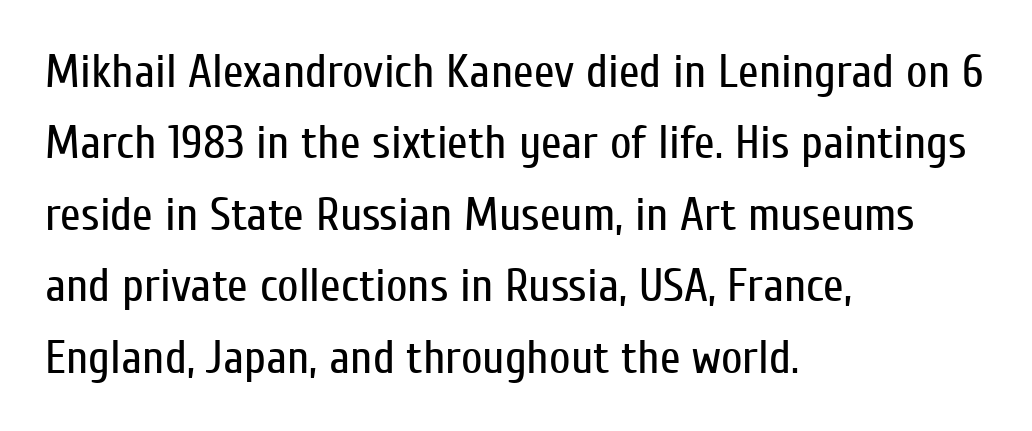
Q: Is the text bold? A: No.
Q: Is the text italic (slanted)? A: No, it is upright.
Q: Is the typeface a serif or a sans-serif typeface? A: Sans-serif.
Q: Is the text underlined? A: No.
Q: How is the paragraph aligned? A: Left-aligned.
Q: Is the spacing between letters normal or unusually wide? A: Normal.
Q: Is the spacing between lines tight, normal or loose? A: Normal.
Q: Width (condensed, normal, or wide)? A: Condensed.
Q: Stroke contrast? A: Low.
Q: x-height? A: Medium.
Q: Monospaced? A: No.
